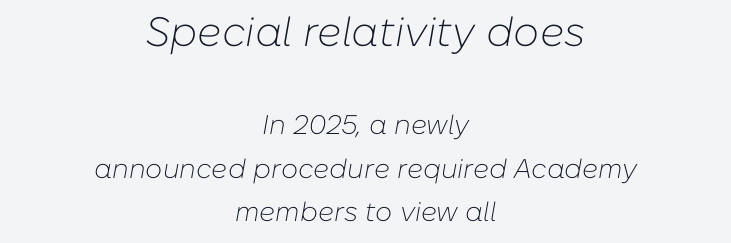
The image shows 41 px light type, italic (leaning right); set centered, normal line spacing (1.6x), normal letter spacing, not underlined; the first (top) block is 1.52x larger; low stroke contrast and a medium x-height.
